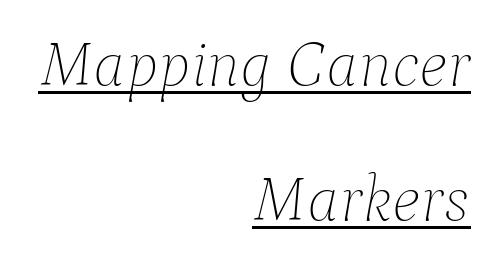
The image shows 65 px thin type, italic (leaning right); set right-aligned, loose line spacing (2.08x), normal letter spacing, underlined; low stroke contrast and a medium x-height.
